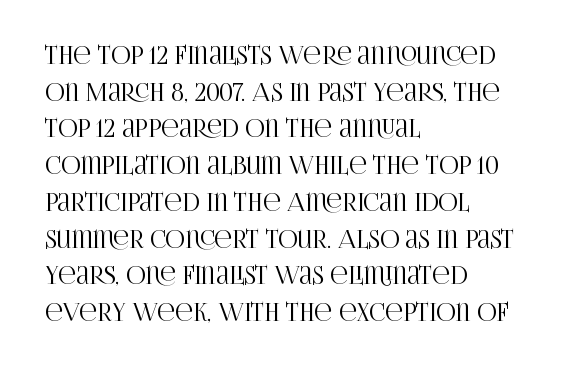
{"italic": "no", "underline": "no", "align": "left", "line_spacing": "normal", "line_spacing_ratio": 1.53, "letter_spacing": "normal", "letter_spacing_em": 0.0, "glyph_px": 24}
